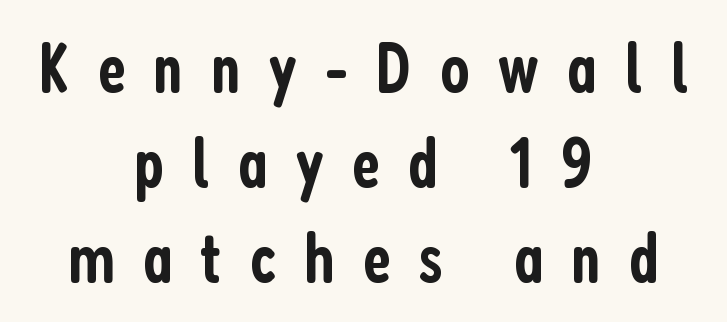
Every character sits straight up, as roman type does. Varying glyph widths throughout — classic text-font behaviour. The glyphs have the mass of a demibold cut, below bold. Stroke terminals: plain, sans-serif. The passage shown is not underscored anywhere. Students, observe: this is what conventionally led text looks like.
